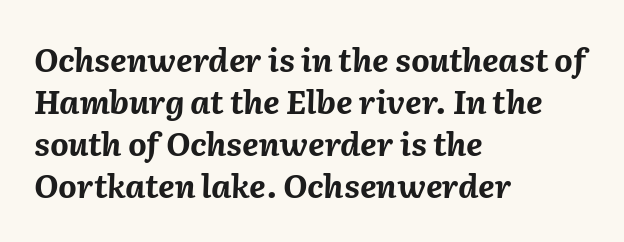
Here the designer chose a conventional face with non-uniform glyph widths. Thick stems and heavy bowls — unmistakably bold. Rendered with sloped, italic letterforms. A clean baseline with only descenders dipping below it.
